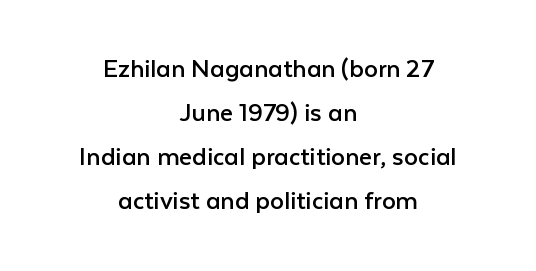
{"serif": "no", "italic": "no", "bold": "no", "weight": "regular", "width": "normal", "stroke_contrast": "low", "x_height": "medium", "monospaced": "no", "underline": "no", "align": "center", "line_spacing": "normal", "line_spacing_ratio": 1.57, "letter_spacing": "normal", "letter_spacing_em": 0.0, "glyph_px": 28}
